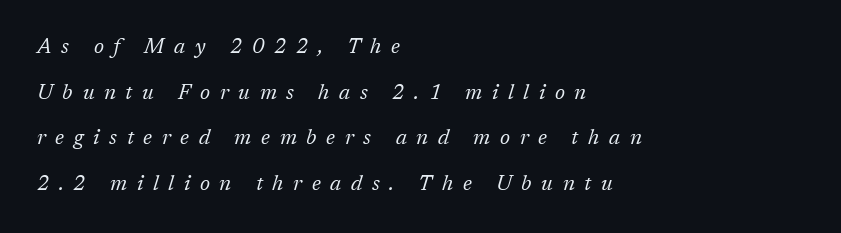
{"italic": "yes", "lean": "right", "slant_degrees": 17, "bold": "no", "underline": "no", "align": "left", "line_spacing": "loose", "line_spacing_ratio": 2.17, "letter_spacing": "wide", "letter_spacing_em": 0.46, "glyph_px": 21}
